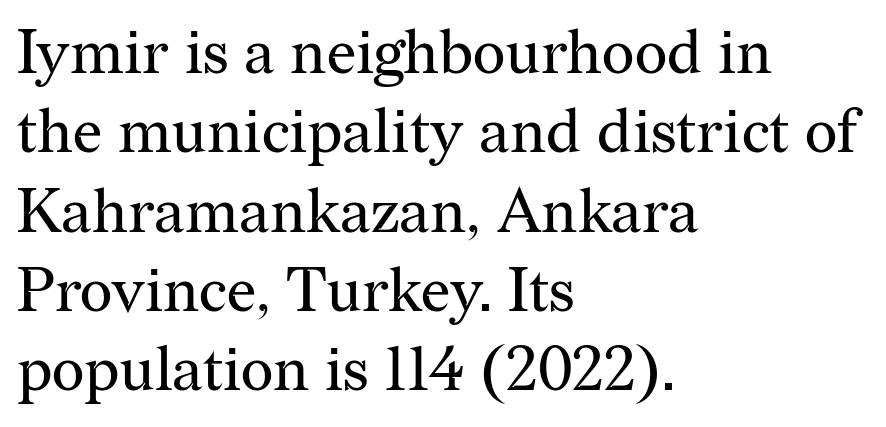
Q: Is the text bold? A: No.
Q: Is the text italic (slanted)? A: No, it is upright.
Q: Is the typeface a serif or a sans-serif typeface? A: Serif.
Q: Is the text underlined? A: No.
Q: How is the paragraph aligned? A: Left-aligned.
Q: Is the spacing between letters normal or unusually wide? A: Normal.
Q: Is the spacing between lines tight, normal or loose? A: Normal.
Q: Width (condensed, normal, or wide)? A: Normal.
Q: Stroke contrast? A: Medium.
Q: x-height? A: Medium.
Q: Monospaced? A: No.
